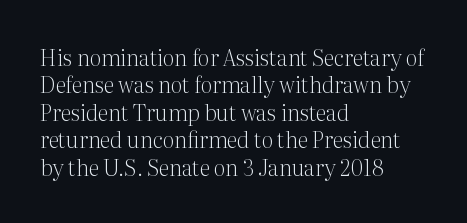
Counters stay open thanks to moderate or lighter strokes. All the whitespace from short lines collects on the right. Normally led — the rows are evenly, conventionally spaced. The glyphs are unaccompanied by any horizontal stroke below them.
